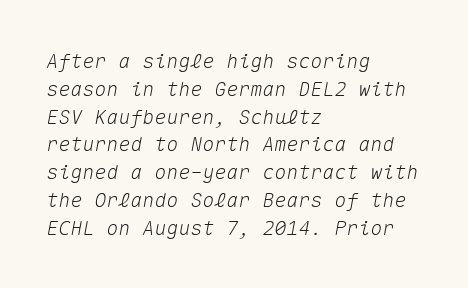
{"italic": "yes", "lean": "right", "slant_degrees": 10, "underline": "no", "align": "left", "line_spacing": "normal", "line_spacing_ratio": 1.39, "letter_spacing": "normal", "letter_spacing_em": 0.0, "glyph_px": 20}
